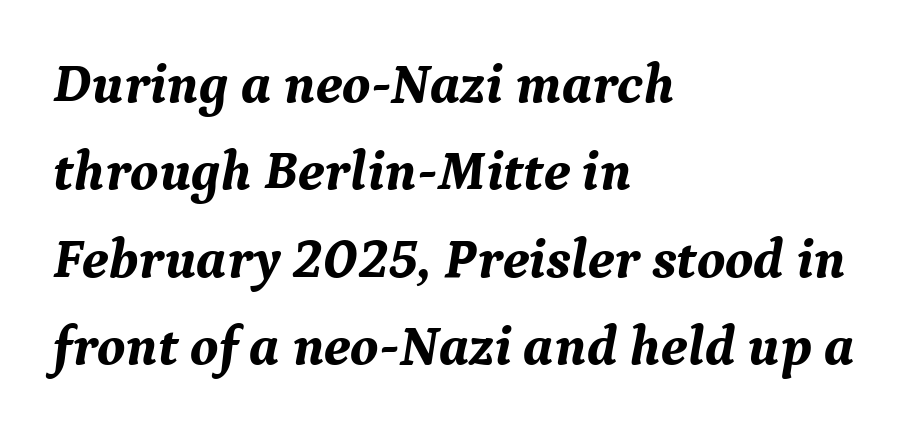
{"serif": "yes", "italic": "yes", "lean": "right", "slant_degrees": 9, "bold": "yes", "weight": "bold", "width": "normal", "stroke_contrast": "medium", "x_height": "medium", "monospaced": "no", "underline": "no", "align": "left", "line_spacing": "normal", "line_spacing_ratio": 1.56, "letter_spacing": "normal", "letter_spacing_em": 0.0, "glyph_px": 56}
